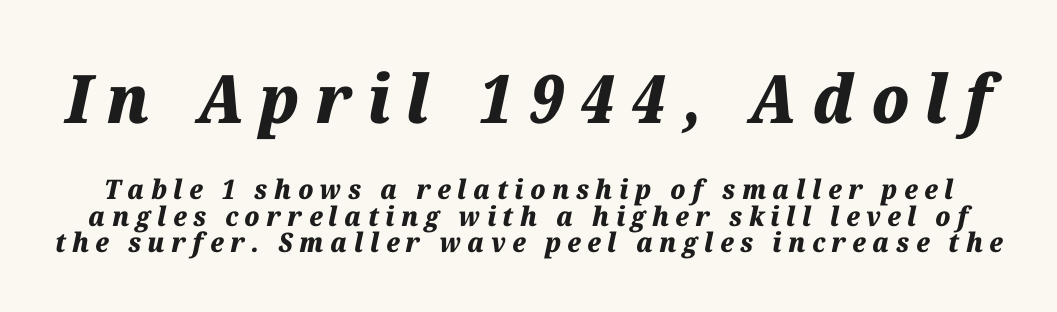
Q: Is the text bold? A: Yes.
Q: Is the text italic (slanted)? A: Yes, it leans right by about 12 degrees.
Q: Is the text underlined? A: No.
Q: Is the spacing between letters normal or unusually wide? A: Unusually wide.
Q: Is the spacing between lines tight, normal or loose? A: Tight.
Q: Which block of text is set in a larger size, the first (top) or the second (bottom)? A: The first (top) one.
Q: Width (condensed, normal, or wide)? A: Normal.
Q: Stroke contrast? A: Medium.
Q: x-height? A: Medium.
Q: Monospaced? A: No.
